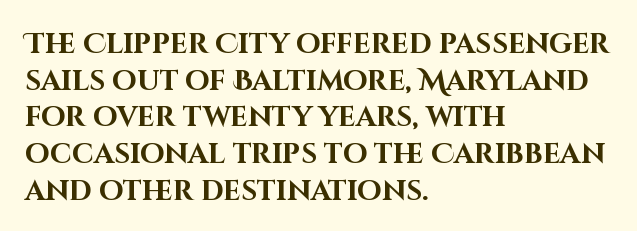
Do the letters lean? They stand straight. A typesetter would call this leading conventional body-copy spacing. A dark, heavy texture on the line: the type is bold. What kind of face is this? One without serifs — a sans.
